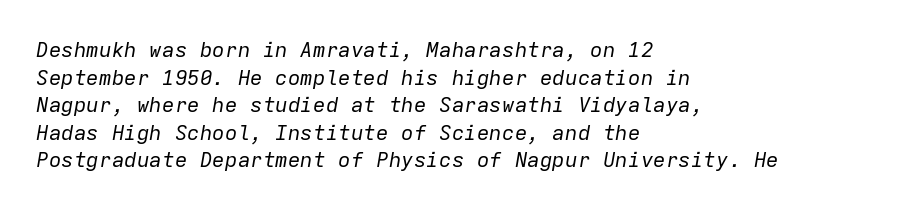
{"italic": "yes", "lean": "right", "slant_degrees": 9, "bold": "no", "underline": "no", "align": "left", "line_spacing": "normal", "line_spacing_ratio": 1.31, "letter_spacing": "normal", "letter_spacing_em": 0.0, "glyph_px": 21}
